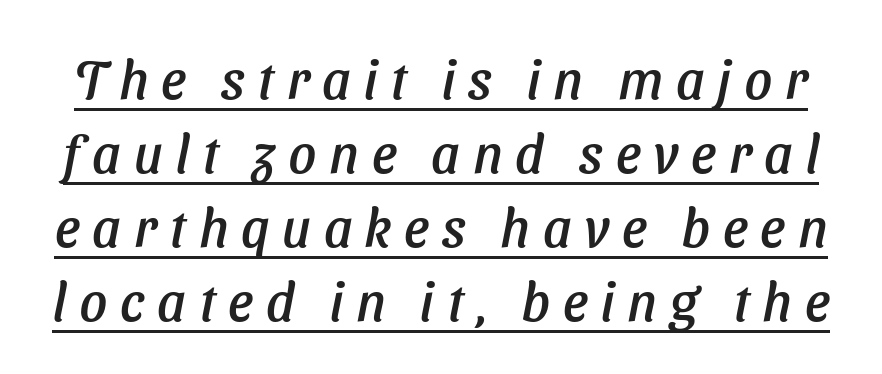
Students, observe: this is what conventionally led text looks like. A typesetter would call this heavily tracked-out type. The rendered words wear a rule along their underside. A typesetter would call this proportional, since set widths differ per character.
